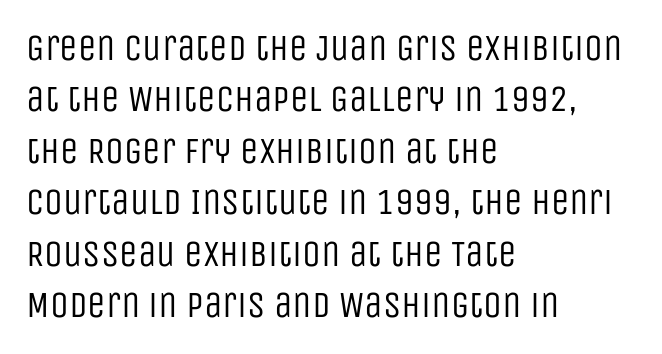
{"serif": "no", "italic": "no", "bold": "no", "weight": "regular", "width": "condensed", "stroke_contrast": "low", "x_height": "large", "monospaced": "no", "underline": "no", "align": "left", "line_spacing": "normal", "line_spacing_ratio": 1.39, "letter_spacing": "normal", "letter_spacing_em": 0.0, "glyph_px": 37}
